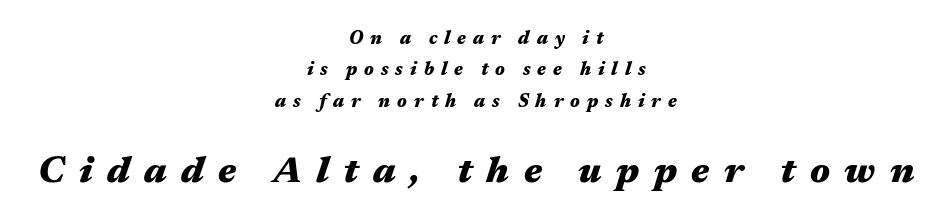
The image shows 37 px heavy, wide type, italic (leaning right); set centered, line spacing 1.74x, unusually wide letter spacing (+0.39 em), not underlined; the second (bottom) block is 2.06x larger; medium stroke contrast and a medium x-height.
